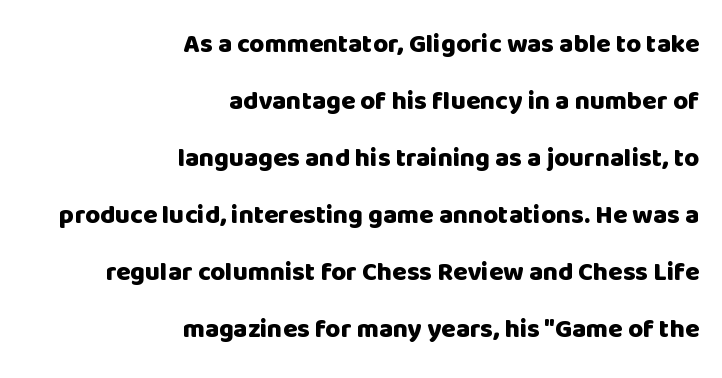
{"italic": "no", "bold": "yes", "underline": "no", "align": "right", "line_spacing": "loose", "line_spacing_ratio": 2.19, "letter_spacing": "normal", "letter_spacing_em": 0.0, "glyph_px": 26}
